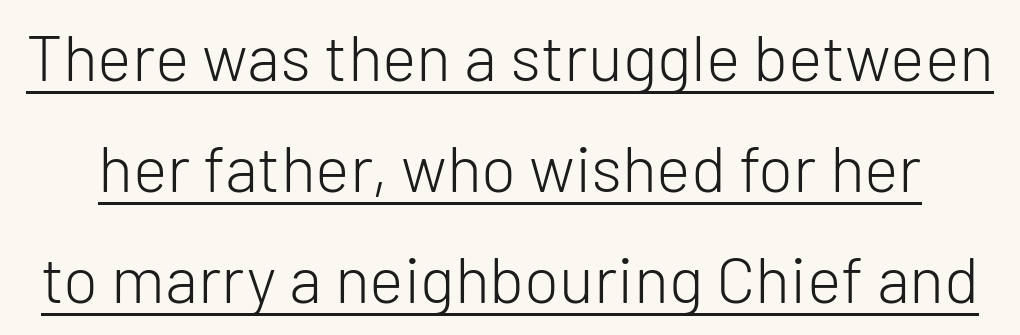
The image shows 65 px light sans-serif type, upright; set line spacing 1.71x, normal letter spacing, underlined; low stroke contrast and a medium x-height.
